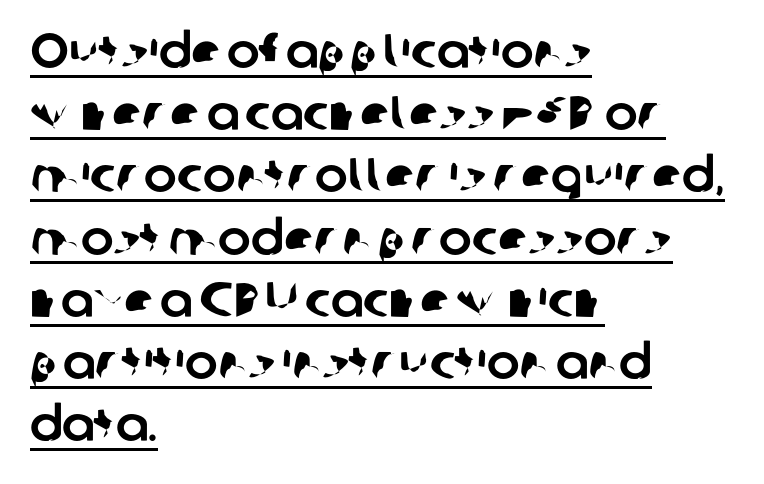
Q: Is the typeface a serif or a sans-serif typeface? A: Sans-serif.
Q: Is the text underlined? A: Yes.
Q: How is the paragraph aligned? A: Left-aligned.
Q: Is the spacing between letters normal or unusually wide? A: Normal.
Q: Is the spacing between lines tight, normal or loose? A: Normal.
Q: Width (condensed, normal, or wide)? A: Normal.
Q: Stroke contrast? A: Low.
Q: x-height? A: Medium.
Q: Monospaced? A: No.
